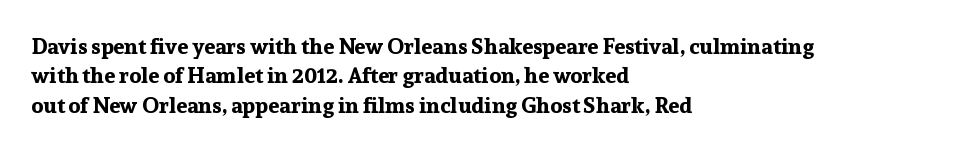
The image shows 22 px bold type, upright; set left-aligned, normal line spacing (1.34x), normal letter spacing, not underlined.
